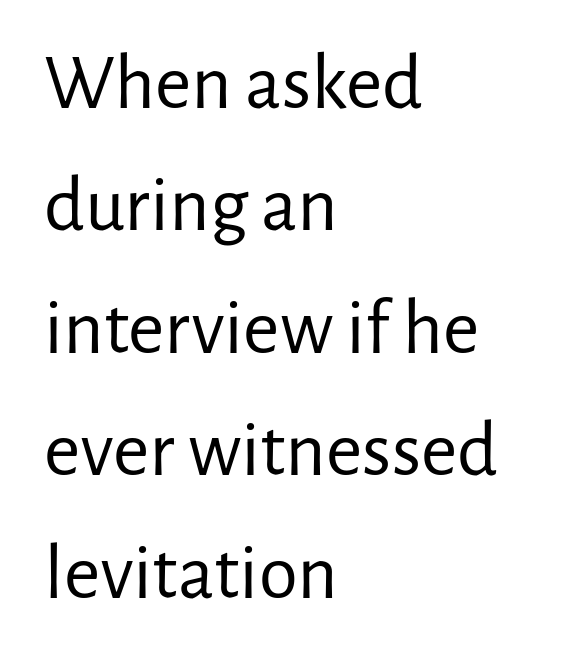
The image shows 79 px regular-weight sans-serif type, upright; set left-aligned, normal line spacing (1.55x), normal letter spacing, not underlined; low stroke contrast and a medium x-height.
